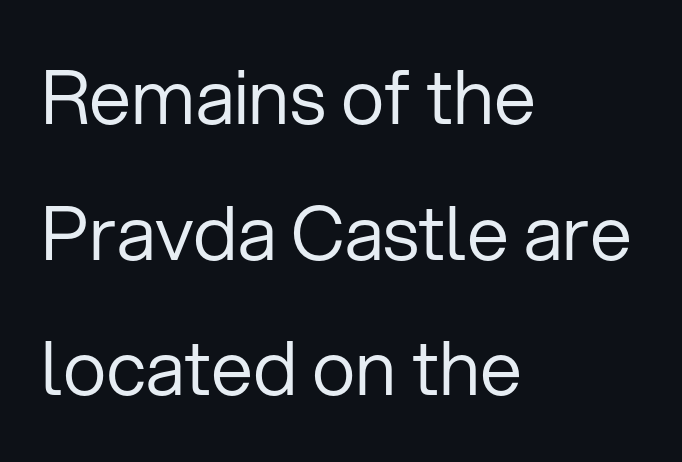
{"serif": "no", "italic": "no", "bold": "no", "weight": "regular", "width": "normal", "stroke_contrast": "low", "x_height": "medium", "monospaced": "no", "underline": "no", "align": "left", "line_spacing_ratio": 1.81, "letter_spacing": "normal", "letter_spacing_em": 0.0, "glyph_px": 75}
